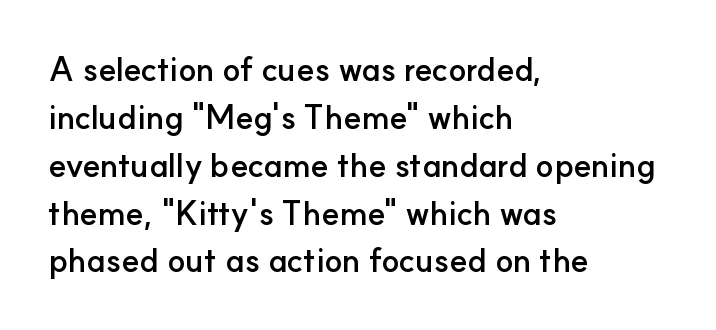
No italicization has been applied; the sample stays upright. Descender tails drop into unmarked territory. Inter-character spacing is left at the font's built-in metrics. Proportional: the letters do not fall into vertical columns. Are there feet on the stems? There aren't — it's a sans. The glyphs have the mass of a bold cut.
